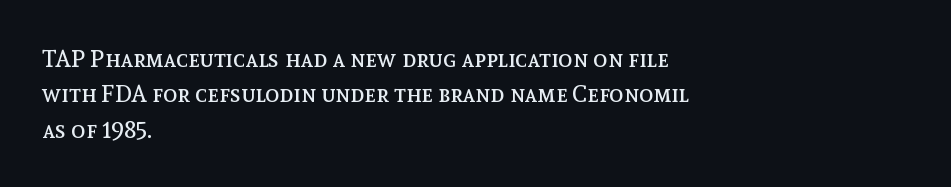
{"italic": "no", "bold": "no", "underline": "no", "align": "left", "line_spacing": "normal", "line_spacing_ratio": 1.47, "letter_spacing": "normal", "letter_spacing_em": 0.0, "glyph_px": 24}
